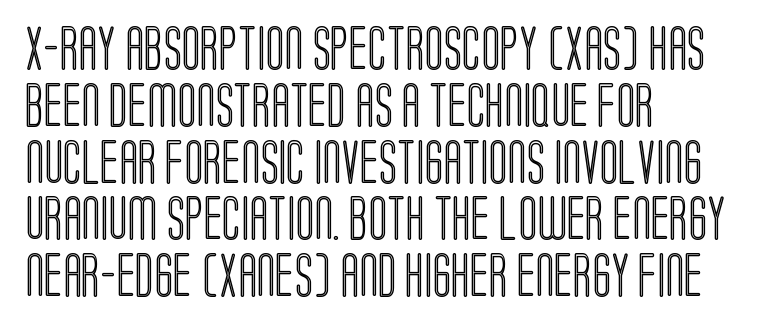
{"italic": "no", "width": "condensed", "x_height": "large", "monospaced": "no", "underline": "no", "align": "left", "line_spacing": "normal", "line_spacing_ratio": 1.29, "letter_spacing": "normal", "letter_spacing_em": 0.0, "glyph_px": 44}
